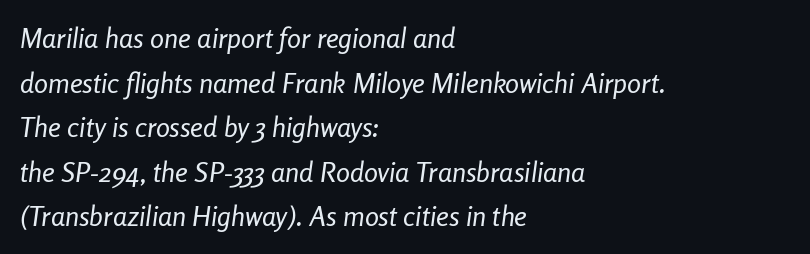
{"italic": "yes", "lean": "right", "slant_degrees": 8, "bold": "no", "weight": "regular", "width": "condensed", "stroke_contrast": "low", "x_height": "medium", "monospaced": "no", "underline": "no", "align": "left", "line_spacing": "normal", "line_spacing_ratio": 1.59, "letter_spacing": "normal", "letter_spacing_em": 0.0, "glyph_px": 28}
